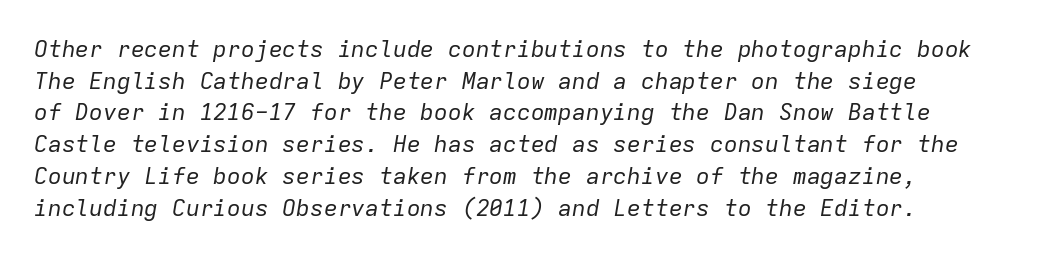
{"italic": "yes", "lean": "right", "slant_degrees": 9, "bold": "no", "underline": "no", "line_spacing": "normal", "line_spacing_ratio": 1.38, "letter_spacing": "normal", "letter_spacing_em": 0.0, "glyph_px": 23}
